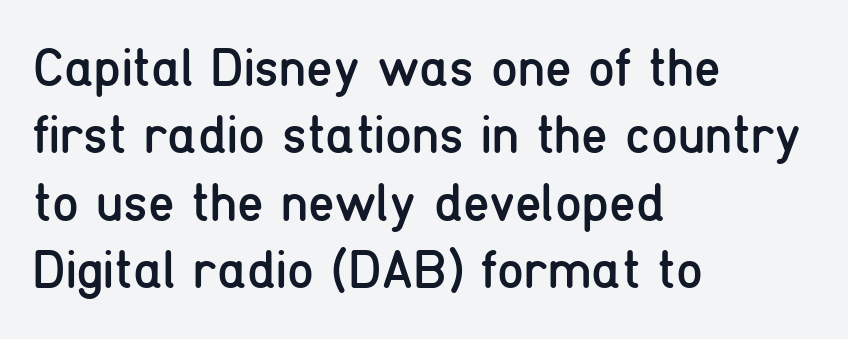
{"serif": "no", "italic": "no", "bold": "no", "weight": "regular", "width": "condensed", "stroke_contrast": "low", "x_height": "medium", "monospaced": "no", "underline": "no", "align": "left", "line_spacing": "normal", "line_spacing_ratio": 1.25, "letter_spacing": "normal", "letter_spacing_em": 0.0, "glyph_px": 54}
